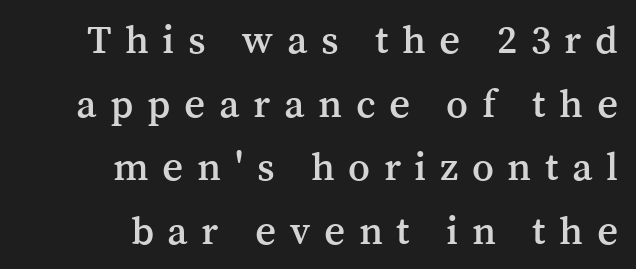
Tall strokes in this sample are plumb rather than angled. Think of a printed novel: that variable character pitch is what you see here. This rendering features lettering with no underline. Little horizontal feet cap the strokes, marking this as serif type.
